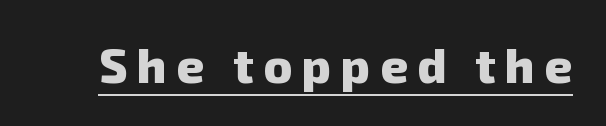
The image shows 48 px heavy sans-serif type; set unusually wide letter spacing (+0.2 em), underlined; low stroke contrast and a medium x-height.
